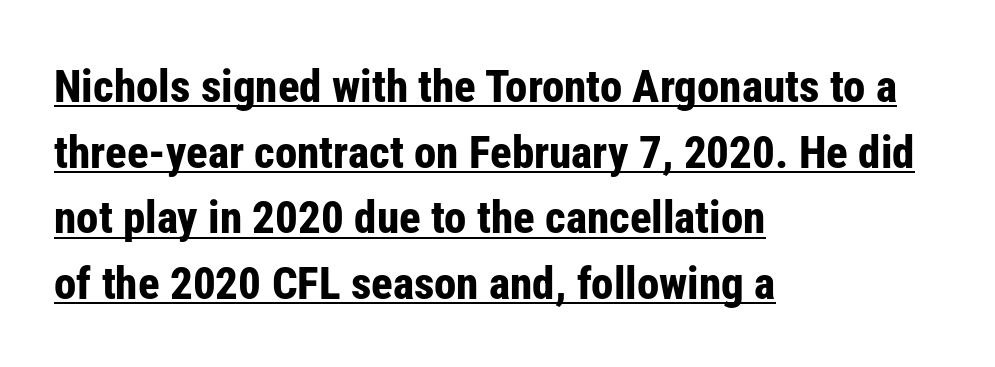
{"serif": "no", "italic": "no", "bold": "yes", "weight": "bold", "width": "condensed", "stroke_contrast": "low", "x_height": "medium", "monospaced": "no", "underline": "yes", "align": "left", "line_spacing": "normal", "line_spacing_ratio": 1.46, "letter_spacing": "normal", "letter_spacing_em": 0.0, "glyph_px": 45}
